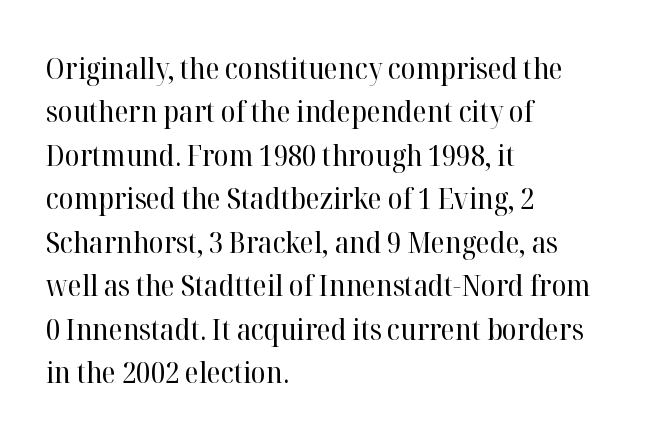
Caption: multi-line text, flush left, ragged right. A serif font was chosen for this passage. The face used here is proportionally spaced, like ordinary book or web type. There is no visible air inserted between adjacent glyphs. The block of text has a typical density, with ordinary space between rows. Stems and bowls with no extra thickness — not bold.
